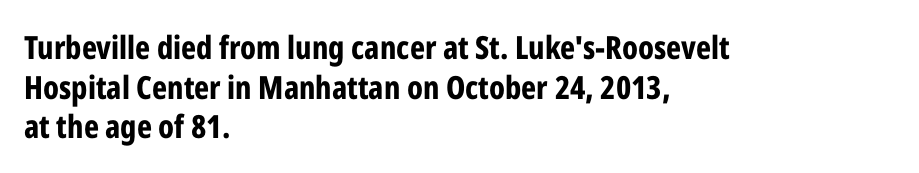
The rendering anchors every line to the left-hand side. Plain, unruled lines of type. These lines were composed using upright roman letters. Stroke terminals: plain, sans-serif. Looks like regular typesetting: each glyph gets only the width it needs. On the weight axis this lands at bold, roughly 700.
